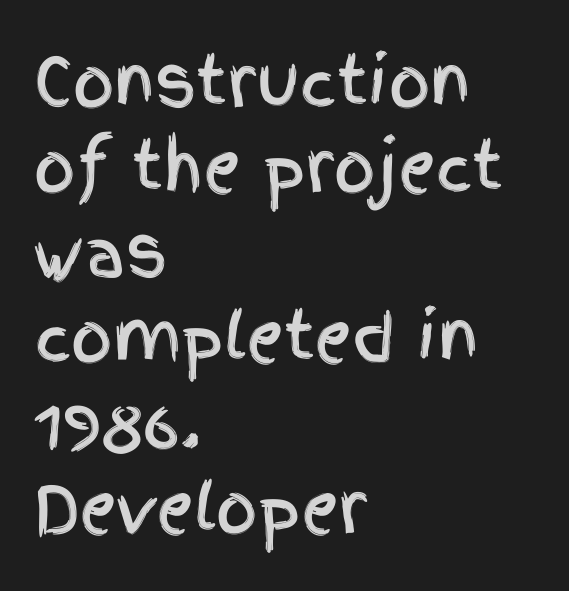
{"serif": "no", "italic": "no", "width": "condensed", "x_height": "large", "monospaced": "no", "underline": "no", "align": "left", "line_spacing": "normal", "line_spacing_ratio": 1.31, "letter_spacing": "normal", "letter_spacing_em": 0.0, "glyph_px": 65}
